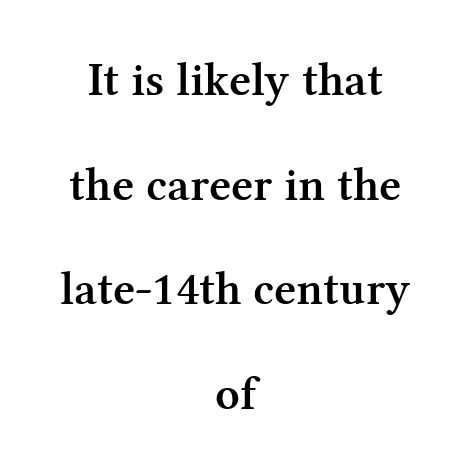
{"serif": "yes", "italic": "no", "bold": "semi", "weight": "semibold", "width": "normal", "stroke_contrast": "medium", "x_height": "medium", "monospaced": "no", "underline": "no", "align": "center", "line_spacing": "loose", "line_spacing_ratio": 2.18, "letter_spacing": "normal", "letter_spacing_em": 0.0, "glyph_px": 48}
